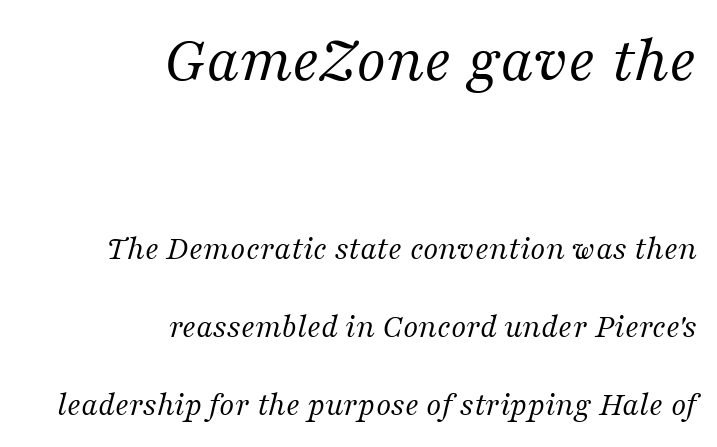
The image shows 67 px regular-weight serif type, italic (leaning right); set right-aligned, loose line spacing (2.3x), normal letter spacing, not underlined; the first (top) block is 1.97x larger; medium stroke contrast and a medium x-height.
